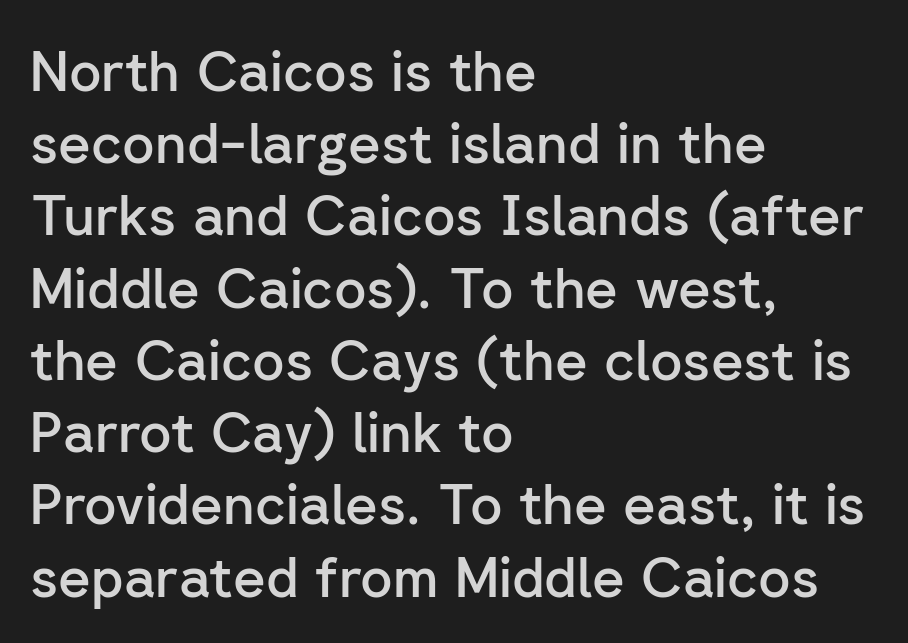
The paragraph has a hard left edge and a soft right edge. Nope, not italic — everything's standing straight. A bit beefed up — I'd call it semibold rather than bold. Check where the strokes stop: nothing finishes them off — pure sans. Check under the words: just untouched page. Look at the tracking — it's just the regular setting, nothing added.
